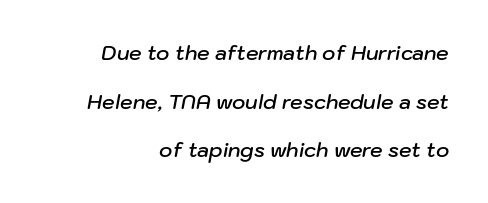
{"italic": "yes", "lean": "right", "slant_degrees": 10, "bold": "semi", "underline": "no", "align": "right", "line_spacing": "loose", "line_spacing_ratio": 2.43, "letter_spacing": "normal", "letter_spacing_em": 0.0, "glyph_px": 20}
